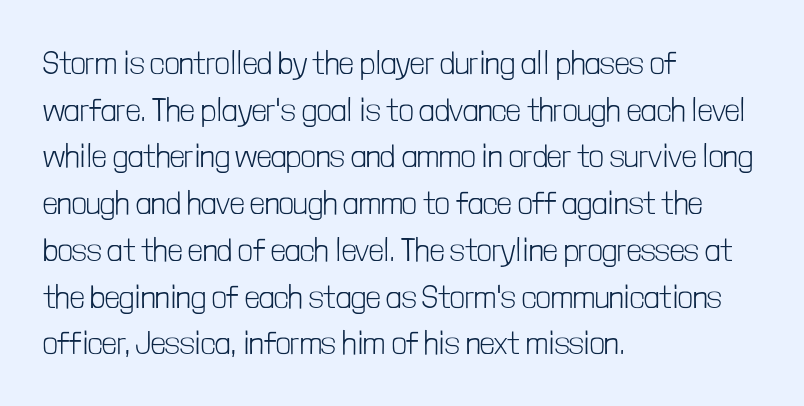
Stroke mass is kept to a normal reading level or below. The ragged edge is on the right, which tells us the setting is flush left. Serifs: no, the terminals of the letterforms are clean. The passage shown is typed in a proportional face where columns would drift. Reading down the column, the eye jumps a familiar distance to each next line.
